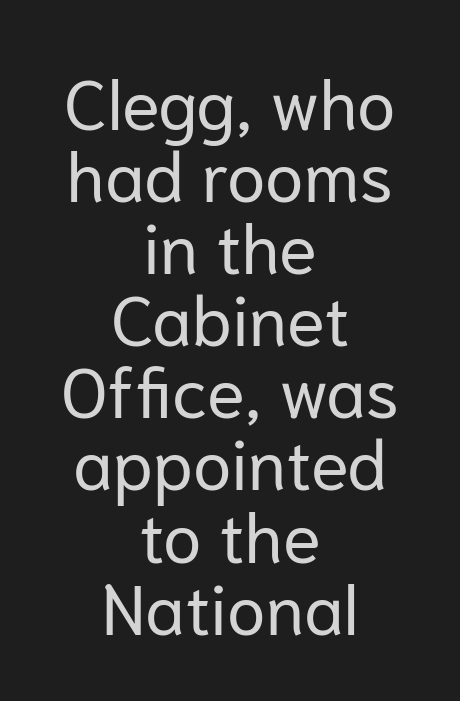
Q: Is the text bold? A: No.
Q: Is the text italic (slanted)? A: No, it is upright.
Q: Is the typeface a serif or a sans-serif typeface? A: Sans-serif.
Q: Is the text underlined? A: No.
Q: How is the paragraph aligned? A: Centered.
Q: Is the spacing between letters normal or unusually wide? A: Normal.
Q: Is the spacing between lines tight, normal or loose? A: Tight.
Q: Width (condensed, normal, or wide)? A: Normal.
Q: Stroke contrast? A: Low.
Q: x-height? A: Medium.
Q: Monospaced? A: No.
